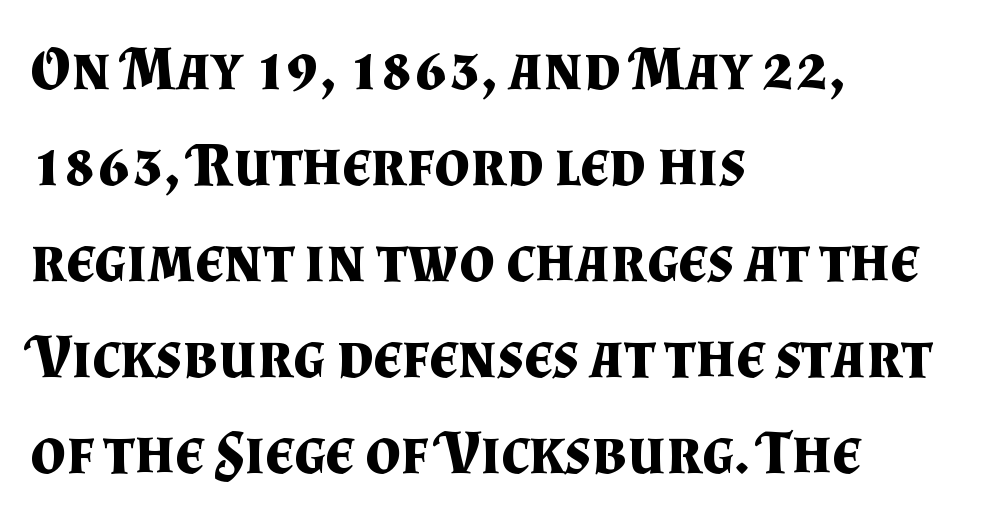
The image shows 62 px bold serif type, upright; set left-aligned, normal line spacing (1.55x), normal letter spacing, not underlined; medium stroke contrast and a small x-height.
